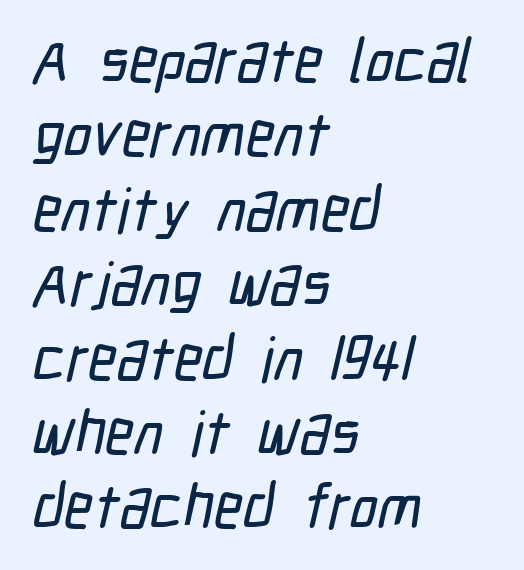
{"serif": "no", "width": "condensed", "stroke_contrast": "low", "x_height": "medium", "monospaced": "no", "underline": "no", "align": "left", "line_spacing_ratio": 1.2, "letter_spacing": "normal", "letter_spacing_em": 0.0, "glyph_px": 62}
